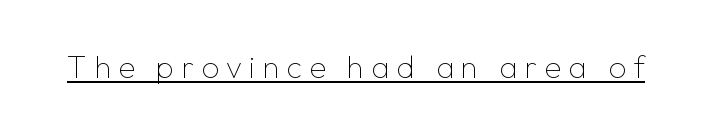
Stroke terminals: plain, sans-serif. Heft: none added — not bold. Caption: lettering with a line underneath. A typesetter would mark this as roman, not italic. A typesetter would call this proportional, since set widths differ per character. How are the letters spaced? Widely, with obvious added tracking.
